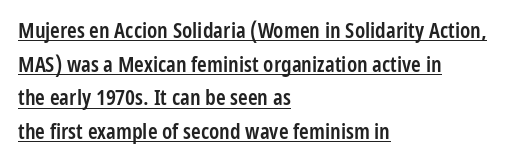
Style check: upright. In designer terms, the underline attribute is active on this setting. Look at the tracking — it's just the regular setting, nothing added. Stems and bowls a touch heavier than normal — semibold.
